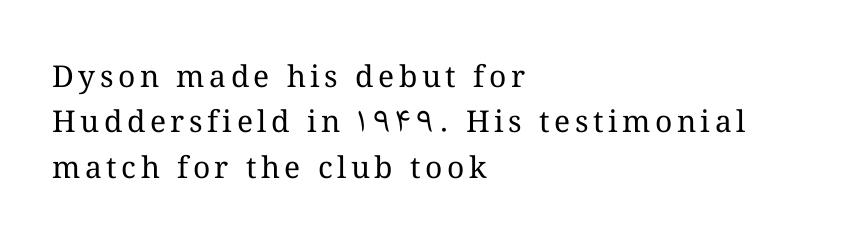
{"italic": "no", "bold": "no", "weight": "regular", "width": "normal", "stroke_contrast": "medium", "x_height": "medium", "monospaced": "no", "underline": "no", "align": "left", "line_spacing": "normal", "line_spacing_ratio": 1.51, "glyph_px": 30}
